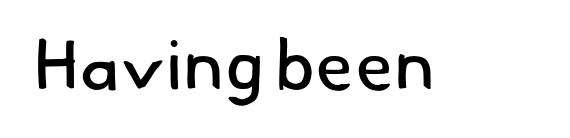
Q: Is the text bold? A: No.
Q: Is the typeface a serif or a sans-serif typeface? A: Sans-serif.
Q: Is the text underlined? A: No.
Q: Is the spacing between letters normal or unusually wide? A: Normal.
Q: Width (condensed, normal, or wide)? A: Normal.
Q: Stroke contrast? A: Low.
Q: x-height? A: Small.
Q: Monospaced? A: No.
